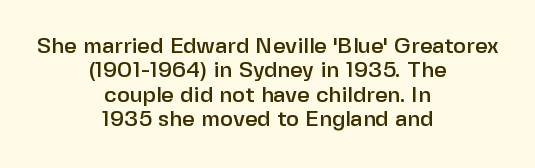
The image shows 22 px text type, upright; set centered, tight line spacing (1.11x), normal letter spacing, not underlined.
